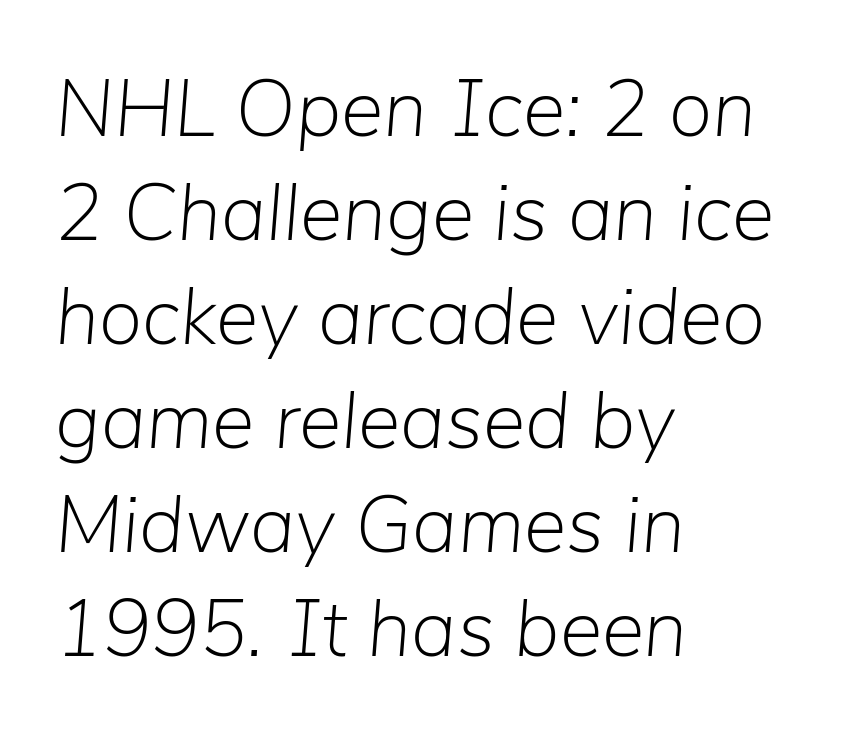
Q: Is the text bold? A: No.
Q: Is the text italic (slanted)? A: Yes, it leans right by about 5 degrees.
Q: Is the text underlined? A: No.
Q: How is the paragraph aligned? A: Left-aligned.
Q: Is the spacing between letters normal or unusually wide? A: Normal.
Q: Is the spacing between lines tight, normal or loose? A: Normal.
Q: Width (condensed, normal, or wide)? A: Normal.
Q: Stroke contrast? A: Low.
Q: x-height? A: Medium.
Q: Monospaced? A: No.
